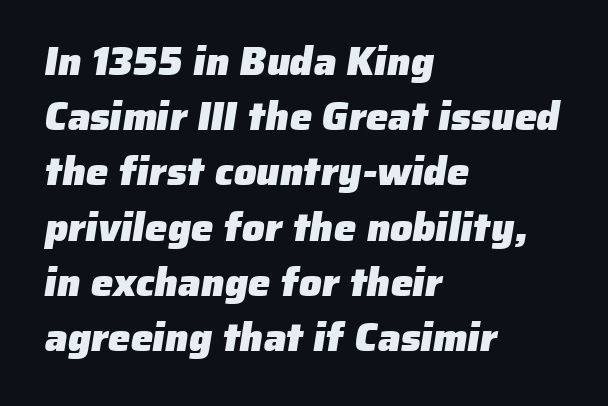
Q: Is the text bold? A: Yes.
Q: Is the typeface a serif or a sans-serif typeface? A: Sans-serif.
Q: Is the text underlined? A: No.
Q: How is the paragraph aligned? A: Left-aligned.
Q: Is the spacing between letters normal or unusually wide? A: Normal.
Q: Is the spacing between lines tight, normal or loose? A: Normal.
Q: Width (condensed, normal, or wide)? A: Normal.
Q: Stroke contrast? A: Low.
Q: x-height? A: Medium.
Q: Monospaced? A: No.
